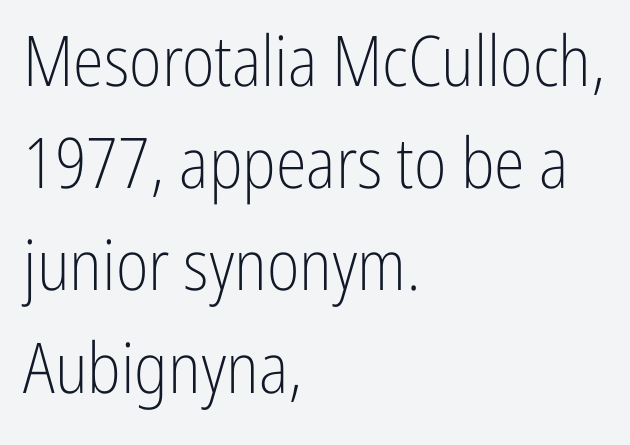
Q: Is the text bold? A: No.
Q: Is the text italic (slanted)? A: No, it is upright.
Q: Is the typeface a serif or a sans-serif typeface? A: Sans-serif.
Q: Is the text underlined? A: No.
Q: How is the paragraph aligned? A: Left-aligned.
Q: Is the spacing between letters normal or unusually wide? A: Normal.
Q: Is the spacing between lines tight, normal or loose? A: Normal.
Q: Width (condensed, normal, or wide)? A: Condensed.
Q: Stroke contrast? A: Low.
Q: x-height? A: Medium.
Q: Monospaced? A: No.
